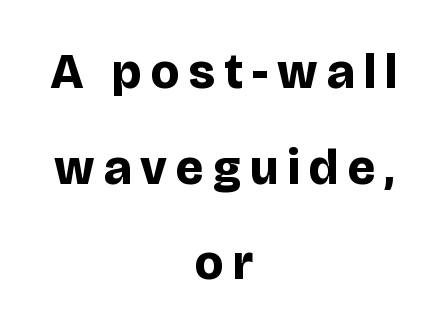
{"serif": "no", "italic": "no", "bold": "yes", "weight": "bold", "width": "normal", "stroke_contrast": "low", "x_height": "large", "monospaced": "no", "underline": "no", "align": "center", "line_spacing": "loose", "line_spacing_ratio": 1.95, "glyph_px": 49}
